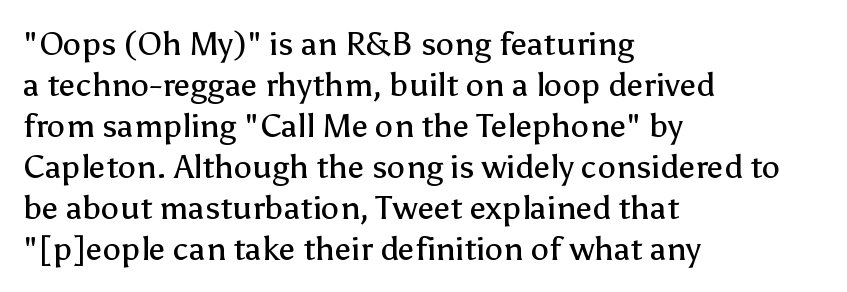
Do the characters align in a grid? No, the font is proportional. This sample uses plain, unmodified letter spacing. The lettering stays uniformly vertical, giving the passage a roman look. A bare baseline throughout the passage. Font category for this specimen: sans-serif. Ink coverage per letter is moderate at most.
